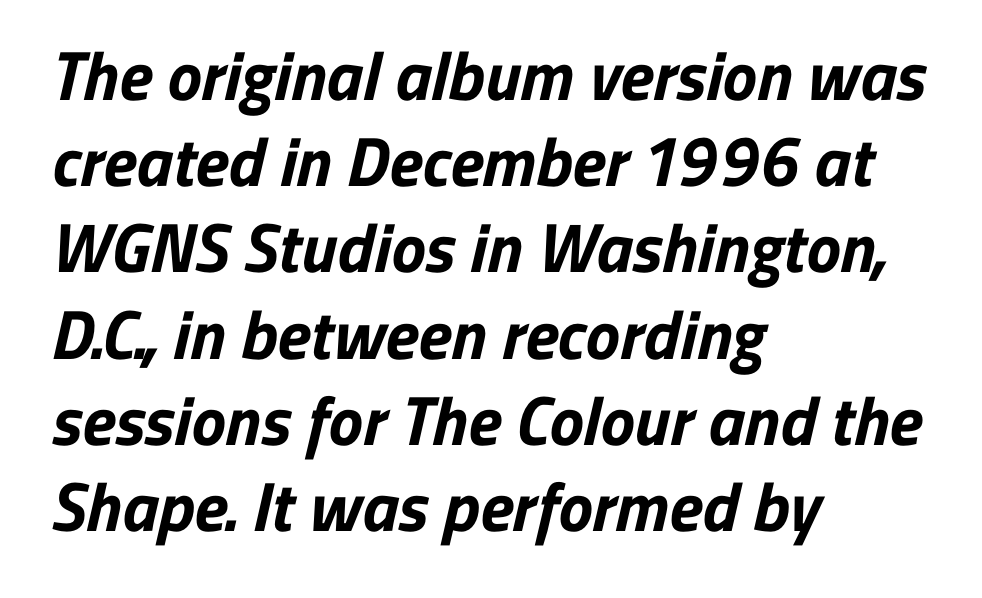
A full-strength bold gives these letters their thick strokes. Line spacing here is normal. Nobody touched the tracking dial on this one. Is this a fixed-width face? No — the glyphs have proportional, varying widths. The ragged edge is on the right, which tells us the setting is flush left. Classification — sans serif.
